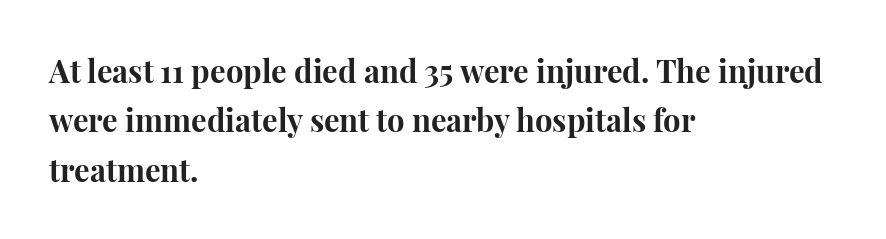
{"serif": "yes", "italic": "no", "bold": "yes", "weight": "bold", "width": "normal", "stroke_contrast": "high", "x_height": "medium", "monospaced": "no", "underline": "no", "align": "left", "line_spacing": "normal", "line_spacing_ratio": 1.59, "letter_spacing": "normal", "letter_spacing_em": 0.0, "glyph_px": 31}
